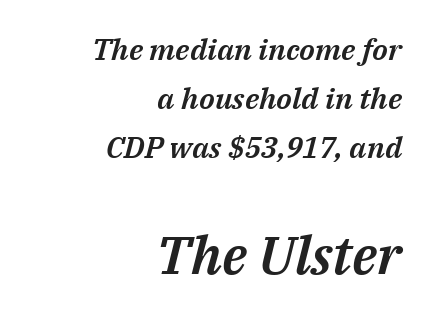
{"italic": "yes", "lean": "right", "slant_degrees": 14, "width": "normal", "stroke_contrast": "medium", "x_height": "medium", "monospaced": "no", "underline": "no", "align": "right", "line_spacing": "normal", "line_spacing_ratio": 1.64, "letter_spacing": "normal", "letter_spacing_em": 0.0, "larger_block": "second", "size_ratio": 1.77, "glyph_px": 53}
